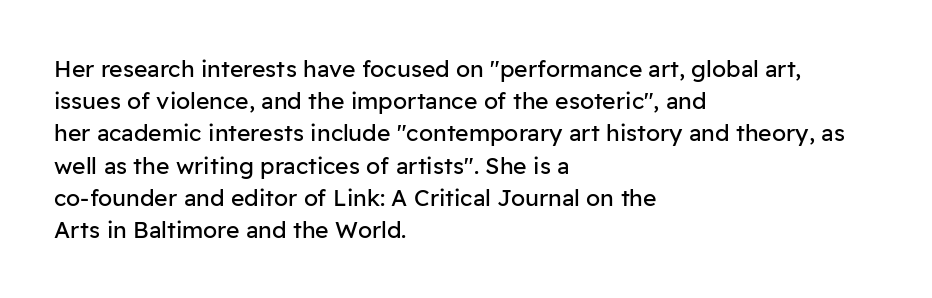
{"italic": "no", "bold": "no", "underline": "no", "align": "left", "line_spacing": "normal", "line_spacing_ratio": 1.4, "letter_spacing": "normal", "letter_spacing_em": 0.0, "glyph_px": 23}
